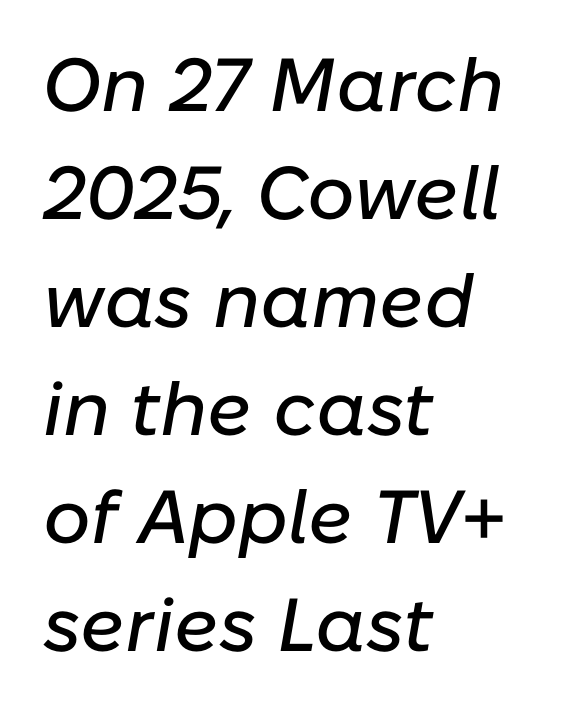
The image shows 75 px text type, italic (leaning right); set left-aligned, normal line spacing (1.44x), normal letter spacing, not underlined; low stroke contrast and a medium x-height.
